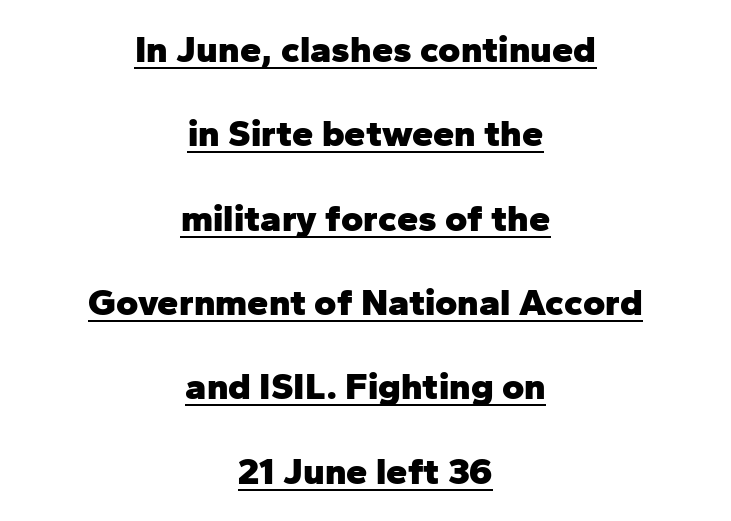
{"serif": "no", "italic": "no", "bold": "yes", "weight": "heavy", "width": "normal", "stroke_contrast": "low", "x_height": "medium", "monospaced": "no", "underline": "yes", "align": "center", "line_spacing": "loose", "line_spacing_ratio": 2.22, "letter_spacing": "normal", "letter_spacing_em": 0.0, "glyph_px": 38}
